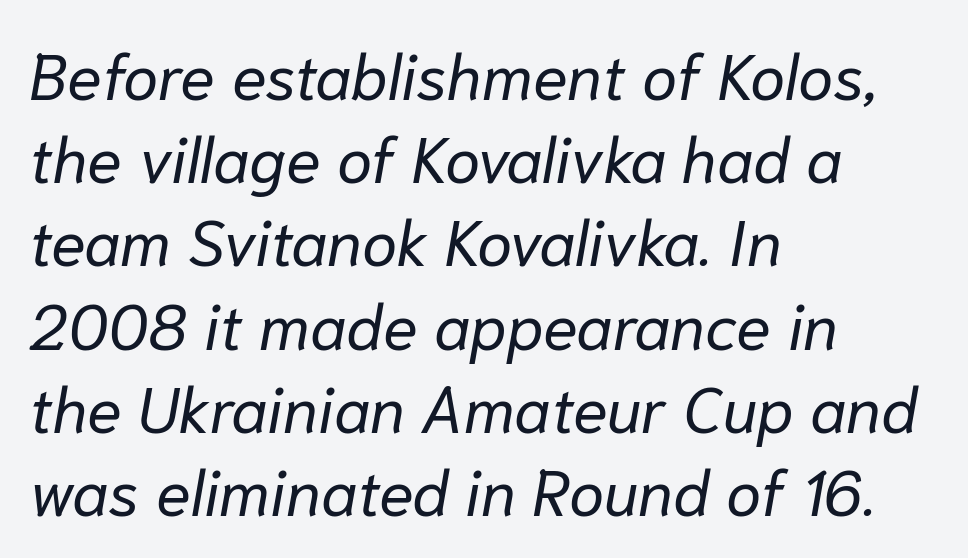
Q: Is the text bold? A: No.
Q: Is the text italic (slanted)? A: Yes, it leans right by about 10 degrees.
Q: Is the text underlined? A: No.
Q: How is the paragraph aligned? A: Left-aligned.
Q: Is the spacing between letters normal or unusually wide? A: Normal.
Q: Is the spacing between lines tight, normal or loose? A: Normal.
Q: Width (condensed, normal, or wide)? A: Normal.
Q: Stroke contrast? A: Low.
Q: x-height? A: Medium.
Q: Monospaced? A: No.
